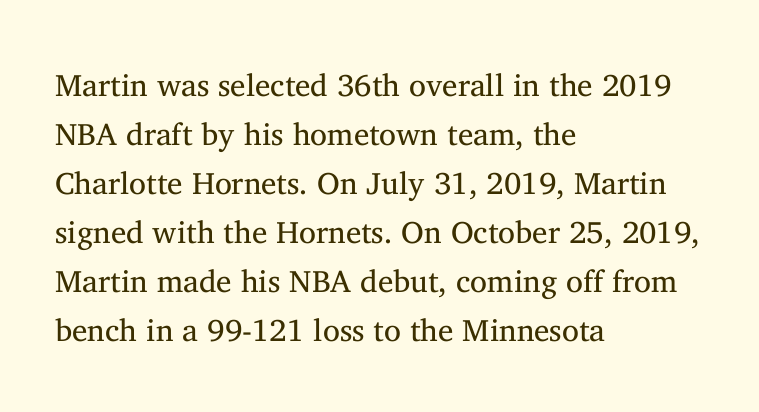
The image shows 31 px regular-weight serif type, upright; set left-aligned, normal line spacing (1.58x), normal letter spacing, not underlined; medium stroke contrast and a medium x-height.
